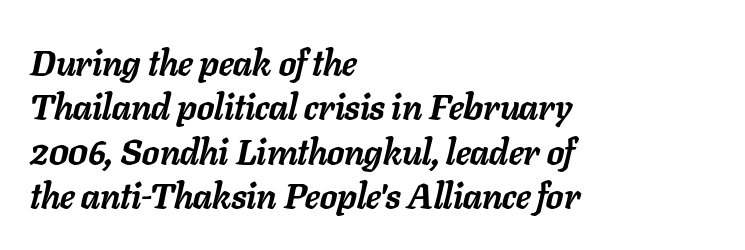
{"italic": "yes", "lean": "right", "slant_degrees": 11, "bold": "yes", "weight": "semibold", "width": "normal", "stroke_contrast": "low", "x_height": "medium", "monospaced": "no", "underline": "no", "align": "left", "line_spacing_ratio": 1.23, "letter_spacing": "normal", "letter_spacing_em": 0.0, "glyph_px": 36}
